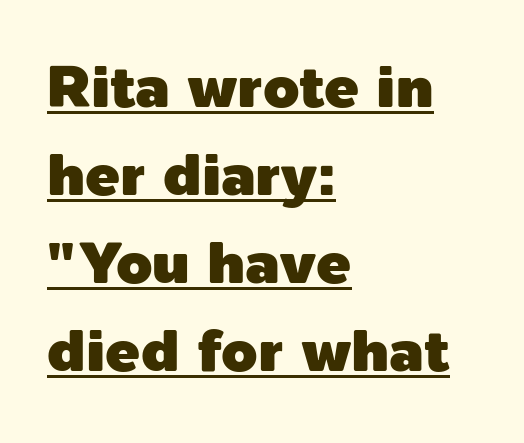
The image shows 58 px sans-serif type, upright; set left-aligned, normal line spacing (1.52x), normal letter spacing, underlined; a medium x-height.
